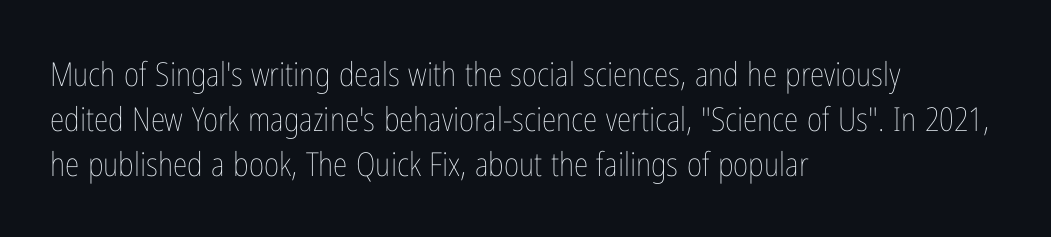
{"italic": "no", "bold": "no", "weight": "thin", "width": "condensed", "stroke_contrast": "low", "x_height": "medium", "monospaced": "no", "underline": "no", "align": "left", "line_spacing": "normal", "line_spacing_ratio": 1.37, "letter_spacing": "normal", "letter_spacing_em": 0.0, "glyph_px": 33}
